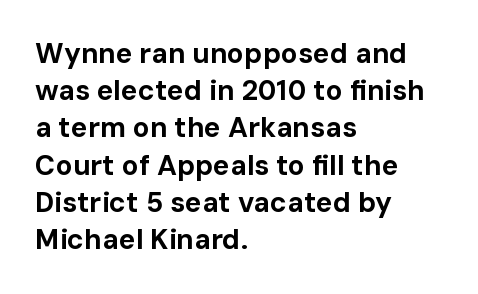
The image shows 28 px bold sans-serif type, upright; set left-aligned, normal line spacing (1.33x), normal letter spacing, not underlined; low stroke contrast and a medium x-height.
